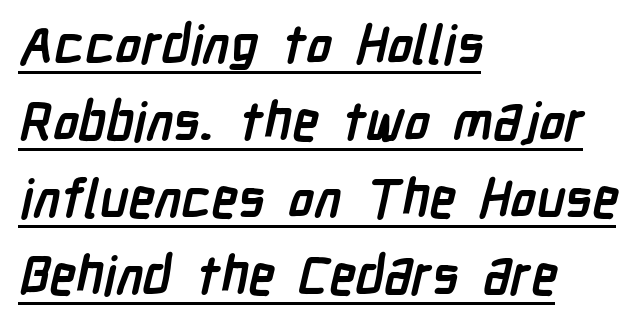
Look at the stroke-to-counter ratio: heavy, a bold. If you measured baseline to baseline, you'd find a middling distance. Serif or sans? Sans — the stroke terminals are bare. The face used here is rendered with its standard letterfit. The text block is weighted toward the left margin, trailing off unevenly rightward. Character widths vary here, with narrow letters taking less room than wide ones.
